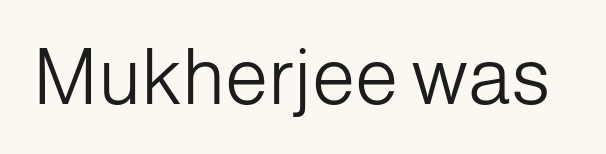
The image shows 78 px light sans-serif type, upright; set normal letter spacing, not underlined; low stroke contrast and a medium x-height.
